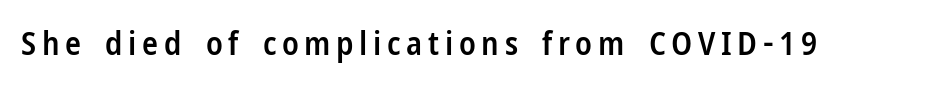
Q: Is the text bold? A: Semi-bold.
Q: Is the text italic (slanted)? A: No, it is upright.
Q: Is the typeface a serif or a sans-serif typeface? A: Sans-serif.
Q: Is the text underlined? A: No.
Q: Width (condensed, normal, or wide)? A: Condensed.
Q: Stroke contrast? A: Low.
Q: x-height? A: Medium.
Q: Monospaced? A: No.
